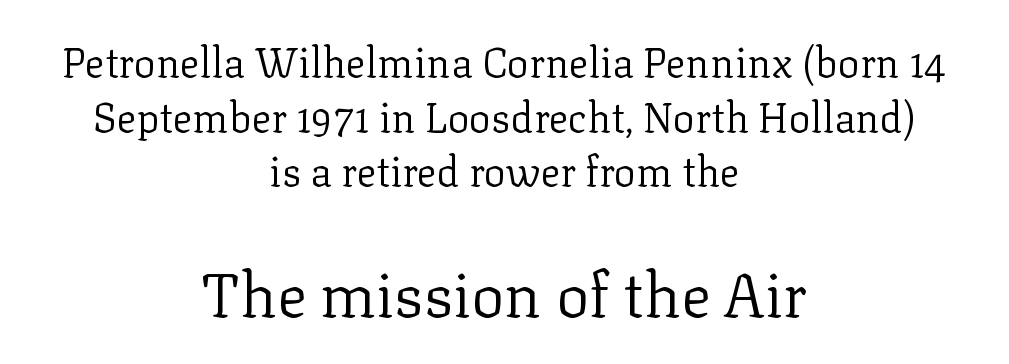
{"serif": "yes", "italic": "no", "bold": "no", "weight": "regular", "width": "normal", "stroke_contrast": "low", "x_height": "medium", "monospaced": "no", "underline": "no", "align": "center", "line_spacing": "normal", "line_spacing_ratio": 1.33, "letter_spacing": "normal", "letter_spacing_em": 0.0, "larger_block": "second", "size_ratio": 1.51, "glyph_px": 62}
